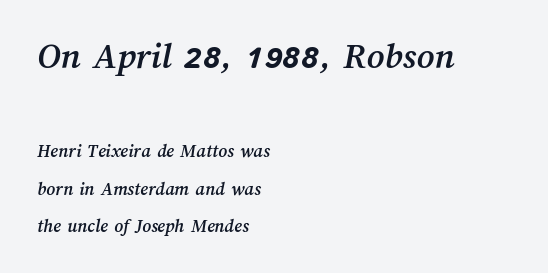
{"width": "normal", "stroke_contrast": "medium", "x_height": "medium", "monospaced": "no", "underline": "no", "align": "left", "line_spacing": "loose", "line_spacing_ratio": 1.95, "letter_spacing": "normal", "letter_spacing_em": 0.0, "larger_block": "first", "size_ratio": 2.0, "glyph_px": 38}
